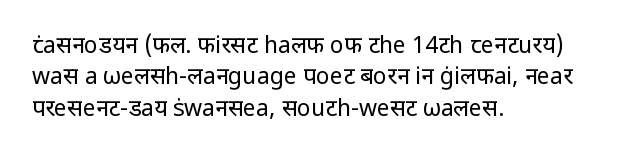
The image shows 23 px text type, upright; set left-aligned, normal line spacing (1.36x), normal letter spacing, not underlined.
